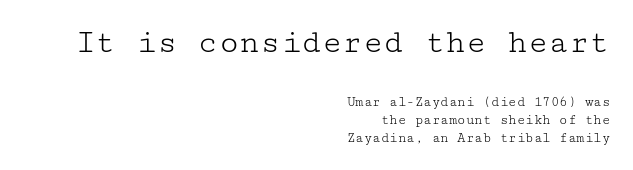
The image shows 34 px light, wide serif type, upright; set right-aligned, normal line spacing (1.29x), normal letter spacing, not underlined; the first (top) block is 2.43x larger; low stroke contrast and a medium x-height.
